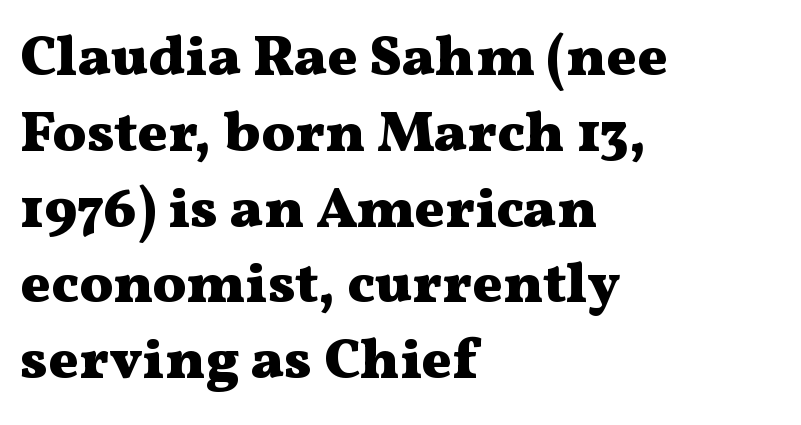
The image shows 57 px heavy, wide serif type, upright; set left-aligned, normal line spacing (1.33x), normal letter spacing, not underlined; medium stroke contrast and a medium x-height.
